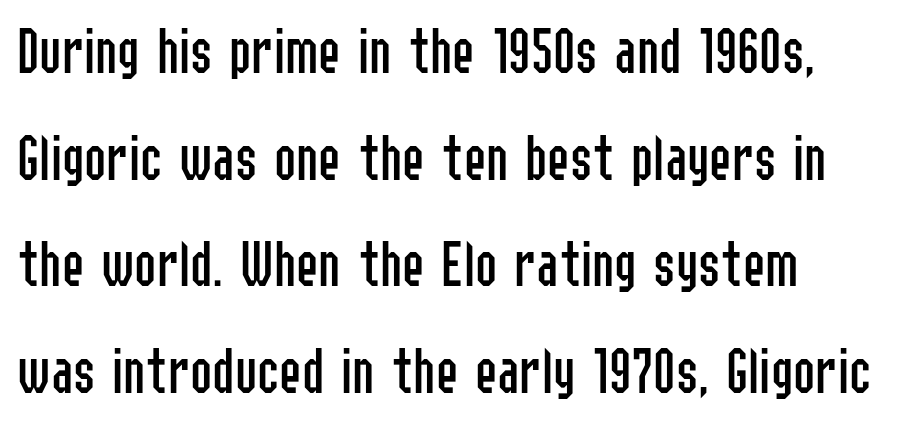
Q: Is the text bold? A: No.
Q: Is the text italic (slanted)? A: No, it is upright.
Q: Is the typeface a serif or a sans-serif typeface? A: Sans-serif.
Q: Is the text underlined? A: No.
Q: Is the spacing between letters normal or unusually wide? A: Normal.
Q: Is the spacing between lines tight, normal or loose? A: Normal.
Q: Width (condensed, normal, or wide)? A: Condensed.
Q: Stroke contrast? A: Low.
Q: x-height? A: Medium.
Q: Monospaced? A: No.
